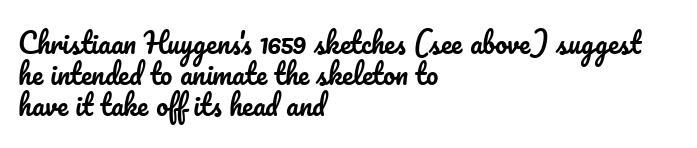
{"underline": "no", "align": "left", "line_spacing": "tight", "line_spacing_ratio": 1.15, "letter_spacing": "normal", "letter_spacing_em": 0.0, "glyph_px": 27}
